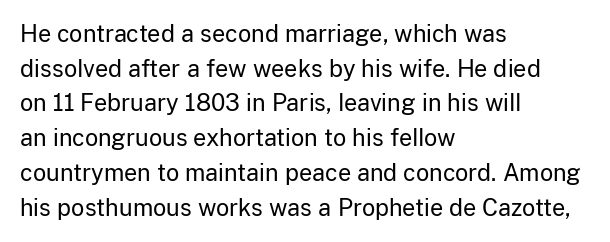
{"italic": "no", "bold": "no", "underline": "no", "align": "left", "line_spacing": "normal", "line_spacing_ratio": 1.51, "letter_spacing": "normal", "letter_spacing_em": 0.0, "glyph_px": 23}
